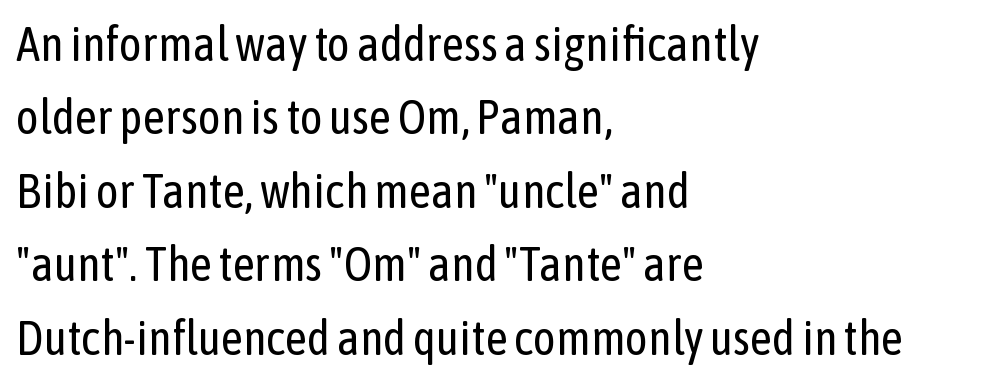
{"serif": "no", "italic": "no", "bold": "no", "weight": "regular", "width": "condensed", "stroke_contrast": "low", "x_height": "medium", "monospaced": "no", "underline": "no", "align": "left", "line_spacing": "normal", "line_spacing_ratio": 1.53, "letter_spacing": "normal", "letter_spacing_em": 0.0, "glyph_px": 48}
